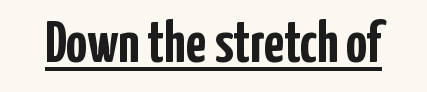
Q: Is the text bold? A: Yes.
Q: Is the text italic (slanted)? A: No, it is upright.
Q: Is the typeface a serif or a sans-serif typeface? A: Sans-serif.
Q: Is the text underlined? A: Yes.
Q: Is the spacing between letters normal or unusually wide? A: Normal.
Q: Width (condensed, normal, or wide)? A: Condensed.
Q: Stroke contrast? A: Low.
Q: x-height? A: Medium.
Q: Monospaced? A: No.
